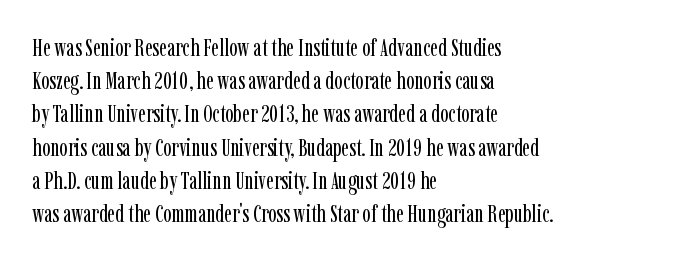
These lines sit exactly where default settings would place them. Decoration check: the copy has no underline. The typeface has the unassuming heft of standard copy or less. Horizontal alignment here is leftward, the default for most running prose.
